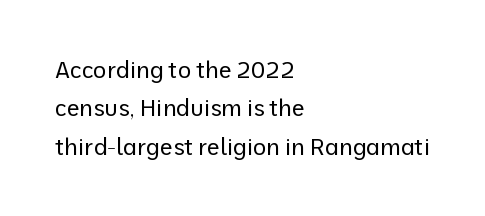
{"italic": "no", "bold": "no", "underline": "no", "align": "left", "line_spacing": "normal", "line_spacing_ratio": 1.67, "letter_spacing": "normal", "letter_spacing_em": 0.0, "glyph_px": 23}
